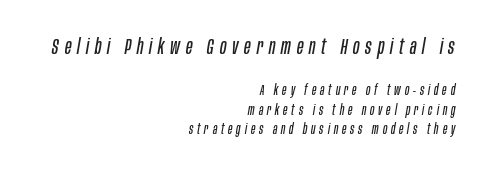
Summary of vertical rhythm: regular, with standard interline spacing. The horizontal fit of the characters is loose and conspicuously gappy. Compared with a flush-left layout, this one pins lines to the opposite, right side. The specimen omits any rule beneath the text block's lines. The earlier block is typeset at a bigger size than the later block.
